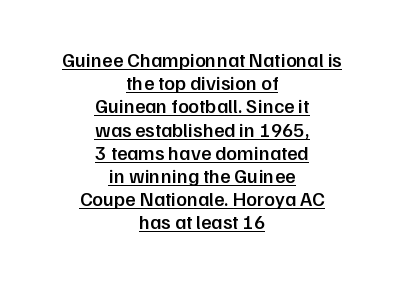
Q: Is the text bold? A: Semi-bold.
Q: Is the text italic (slanted)? A: No, it is upright.
Q: Is the text underlined? A: Yes.
Q: How is the paragraph aligned? A: Centered.
Q: Is the spacing between letters normal or unusually wide? A: Normal.
